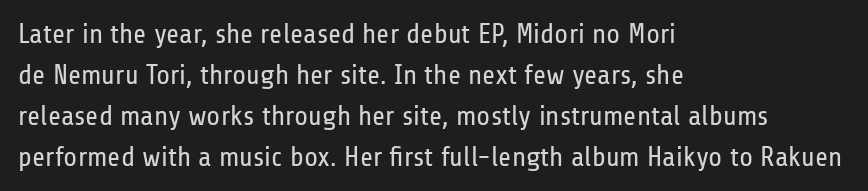
Q: Is the text bold? A: No.
Q: Is the text italic (slanted)? A: No, it is upright.
Q: Is the typeface a serif or a sans-serif typeface? A: Sans-serif.
Q: Is the text underlined? A: No.
Q: How is the paragraph aligned? A: Left-aligned.
Q: Is the spacing between letters normal or unusually wide? A: Normal.
Q: Is the spacing between lines tight, normal or loose? A: Normal.
Q: Width (condensed, normal, or wide)? A: Condensed.
Q: Stroke contrast? A: Low.
Q: x-height? A: Medium.
Q: Monospaced? A: No.
